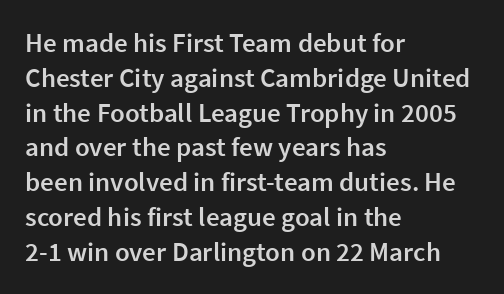
{"italic": "no", "bold": "semi", "underline": "no", "align": "left", "line_spacing": "normal", "line_spacing_ratio": 1.29, "letter_spacing": "normal", "letter_spacing_em": 0.0, "glyph_px": 27}
